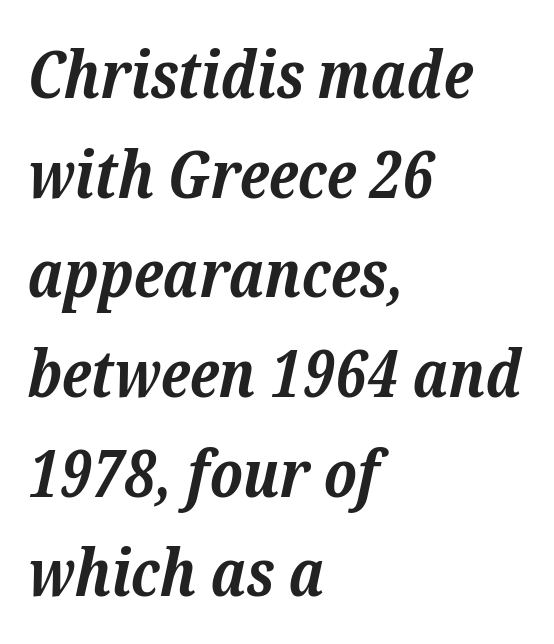
Q: Is the text bold? A: Yes.
Q: Is the text italic (slanted)? A: Yes, it leans right by about 12 degrees.
Q: Is the typeface a serif or a sans-serif typeface? A: Serif.
Q: Is the text underlined? A: No.
Q: How is the paragraph aligned? A: Left-aligned.
Q: Is the spacing between letters normal or unusually wide? A: Normal.
Q: Is the spacing between lines tight, normal or loose? A: Normal.
Q: Width (condensed, normal, or wide)? A: Normal.
Q: Stroke contrast? A: Low.
Q: x-height? A: Medium.
Q: Monospaced? A: No.
